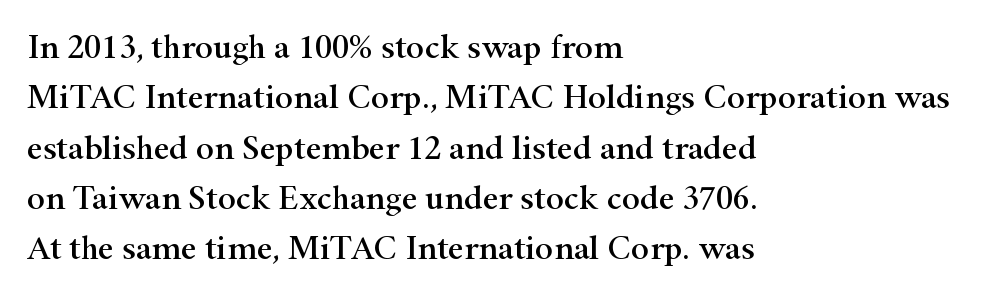
Q: Is the text italic (slanted)? A: No, it is upright.
Q: Is the typeface a serif or a sans-serif typeface? A: Serif.
Q: Is the text underlined? A: No.
Q: How is the paragraph aligned? A: Left-aligned.
Q: Is the spacing between letters normal or unusually wide? A: Normal.
Q: Is the spacing between lines tight, normal or loose? A: Normal.
Q: Width (condensed, normal, or wide)? A: Wide.
Q: Stroke contrast? A: High.
Q: x-height? A: Small.
Q: Monospaced? A: No.
